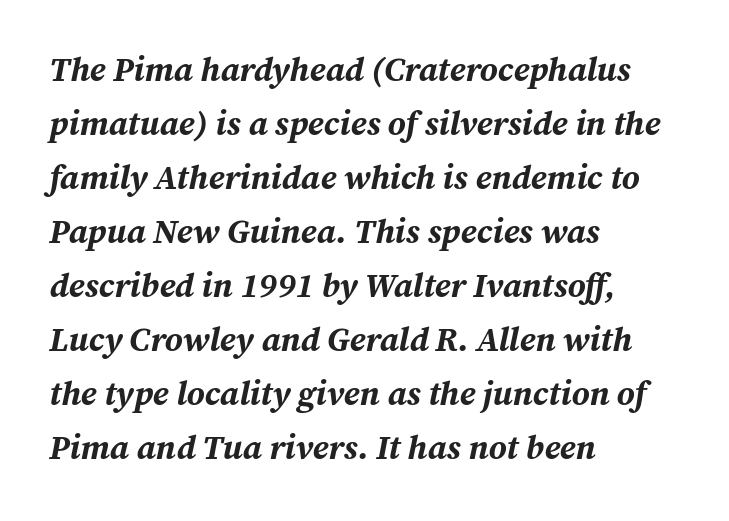
Casual observation: everything's shoved over to the left. These lines carry a lot of weight — the face is fully bold. The rows are spaced the way most documents space them. The rendering keeps characters at their native spacing.
